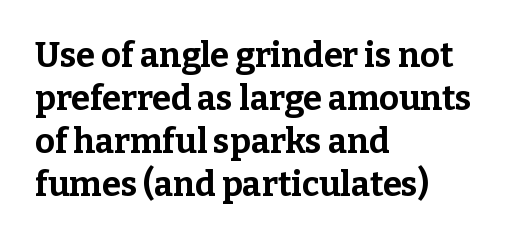
Q: Is the text bold? A: Yes.
Q: Is the text italic (slanted)? A: No, it is upright.
Q: Is the typeface a serif or a sans-serif typeface? A: Serif.
Q: Is the text underlined? A: No.
Q: How is the paragraph aligned? A: Left-aligned.
Q: Is the spacing between letters normal or unusually wide? A: Normal.
Q: Is the spacing between lines tight, normal or loose? A: Normal.
Q: Width (condensed, normal, or wide)? A: Normal.
Q: Stroke contrast? A: Low.
Q: x-height? A: Medium.
Q: Monospaced? A: No.
